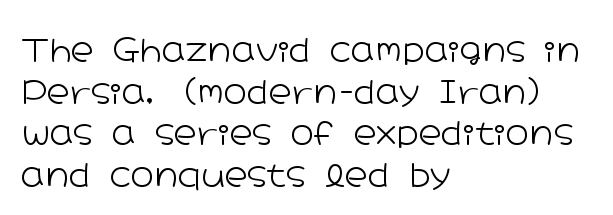
{"serif": "no", "italic": "no", "bold": "no", "weight": "light", "width": "wide", "stroke_contrast": "low", "x_height": "medium", "monospaced": "no", "underline": "no", "align": "left", "line_spacing": "normal", "line_spacing_ratio": 1.3, "letter_spacing": "normal", "letter_spacing_em": 0.0, "glyph_px": 32}
